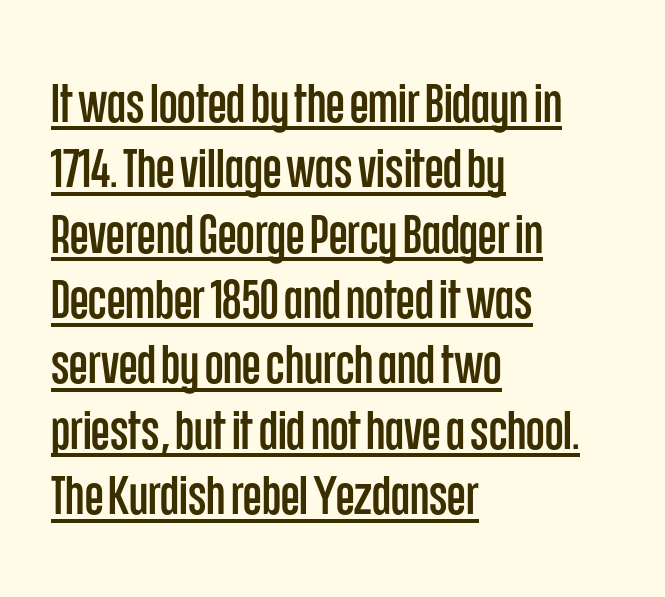
Q: Is the text italic (slanted)? A: No, it is upright.
Q: Is the typeface a serif or a sans-serif typeface? A: Sans-serif.
Q: Is the text underlined? A: Yes.
Q: How is the paragraph aligned? A: Left-aligned.
Q: Is the spacing between letters normal or unusually wide? A: Normal.
Q: Width (condensed, normal, or wide)? A: Condensed.
Q: Stroke contrast? A: Low.
Q: x-height? A: Large.
Q: Monospaced? A: No.
